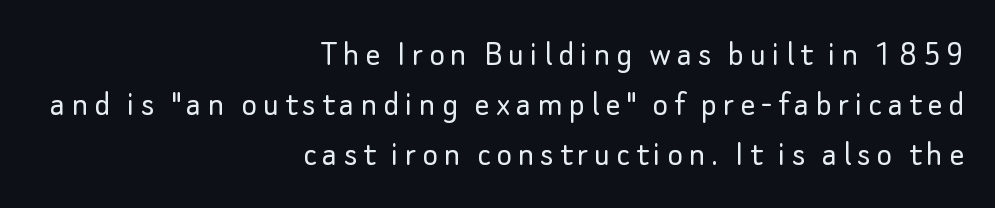
Looks like regular typesetting: each glyph gets only the width it needs. This rendering employs a face without finishing strokes, i.e., a sans-serif. Stroke thickness stays within the range of a standard reading face or lighter. Baseline-to-baseline distance is the conventional proportion of letter height.
